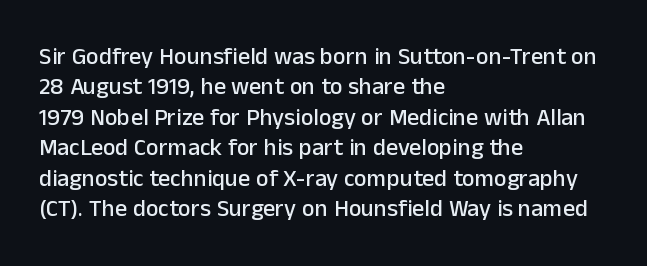
The image shows 24 px text type, upright; set left-aligned, normal line spacing (1.27x), normal letter spacing, not underlined.
